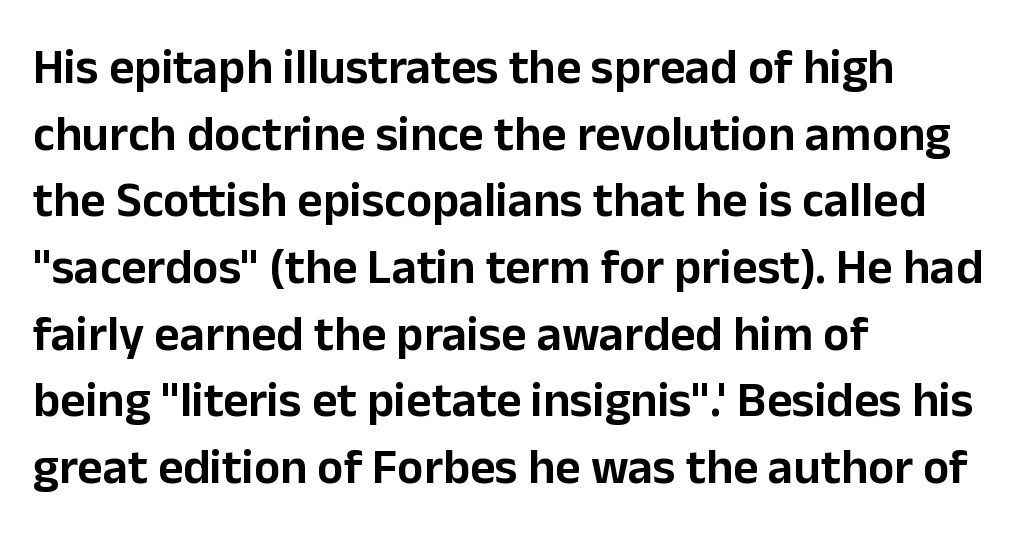
The image shows 49 px sans-serif type, upright; set left-aligned, normal line spacing (1.36x), normal letter spacing, not underlined; low stroke contrast and a medium x-height.
